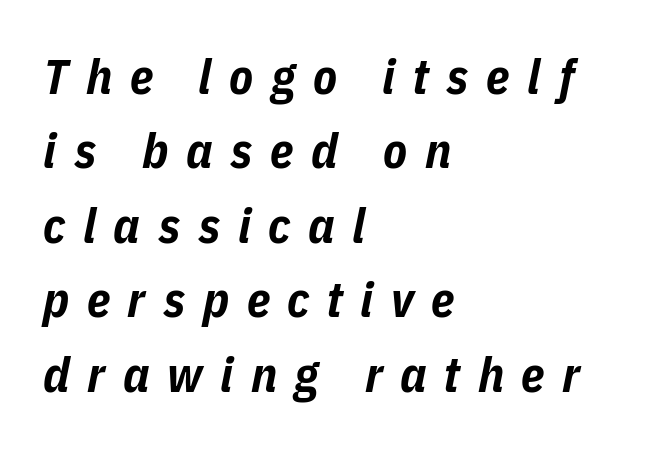
Q: Is the text bold? A: Yes.
Q: Is the text italic (slanted)? A: Yes, it leans right by about 11 degrees.
Q: Is the text underlined? A: No.
Q: How is the paragraph aligned? A: Left-aligned.
Q: Is the spacing between letters normal or unusually wide? A: Unusually wide.
Q: Is the spacing between lines tight, normal or loose? A: Normal.
Q: Width (condensed, normal, or wide)? A: Condensed.
Q: Stroke contrast? A: Low.
Q: x-height? A: Medium.
Q: Monospaced? A: No.
